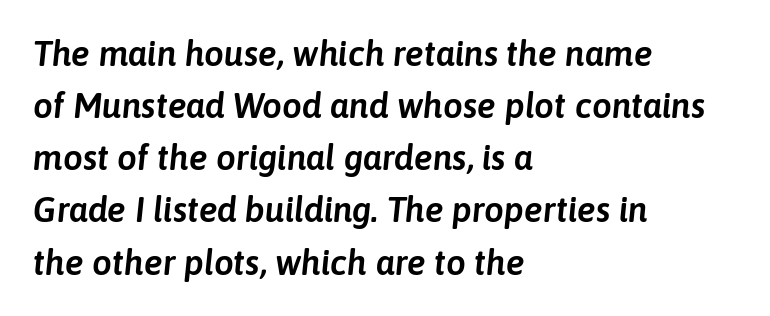
{"italic": "yes", "lean": "right", "slant_degrees": 6, "width": "normal", "stroke_contrast": "low", "x_height": "medium", "monospaced": "no", "underline": "no", "align": "left", "line_spacing": "normal", "line_spacing_ratio": 1.49, "letter_spacing": "normal", "letter_spacing_em": 0.0, "glyph_px": 35}
